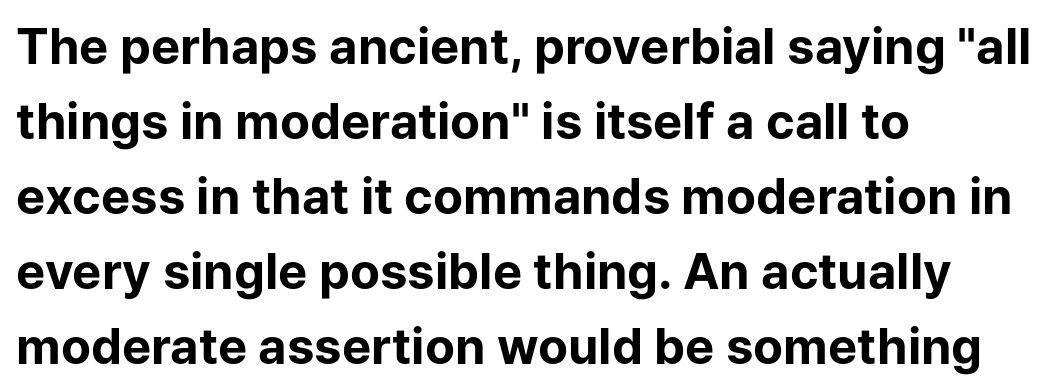
Q: Is the text bold? A: Yes.
Q: Is the text italic (slanted)? A: No, it is upright.
Q: Is the typeface a serif or a sans-serif typeface? A: Sans-serif.
Q: Is the text underlined? A: No.
Q: How is the paragraph aligned? A: Left-aligned.
Q: Is the spacing between letters normal or unusually wide? A: Normal.
Q: Is the spacing between lines tight, normal or loose? A: Normal.
Q: Width (condensed, normal, or wide)? A: Normal.
Q: Stroke contrast? A: Low.
Q: x-height? A: Medium.
Q: Monospaced? A: No.
